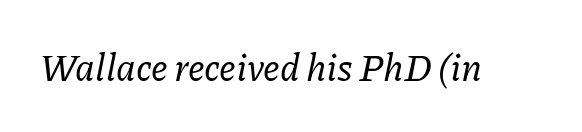
Q: Is the text italic (slanted)? A: Yes, it leans right by about 11 degrees.
Q: Is the typeface a serif or a sans-serif typeface? A: Serif.
Q: Is the text underlined? A: No.
Q: Is the spacing between letters normal or unusually wide? A: Normal.
Q: Width (condensed, normal, or wide)? A: Normal.
Q: Stroke contrast? A: Low.
Q: x-height? A: Medium.
Q: Monospaced? A: No.
